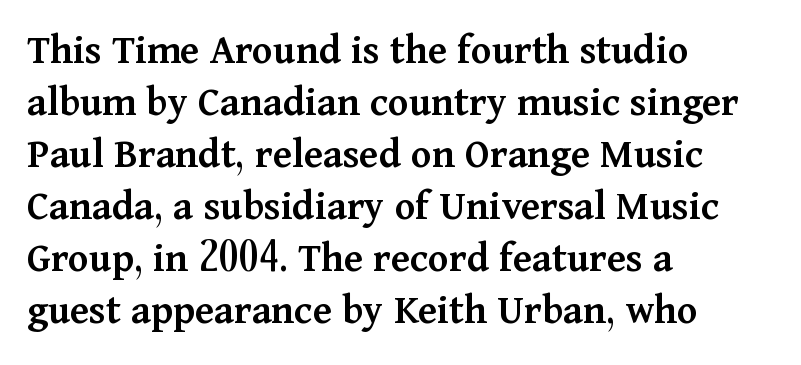
The image shows 43 px semibold serif type, upright; set left-aligned, line spacing 1.21x, normal letter spacing, not underlined; medium stroke contrast and a medium x-height.
